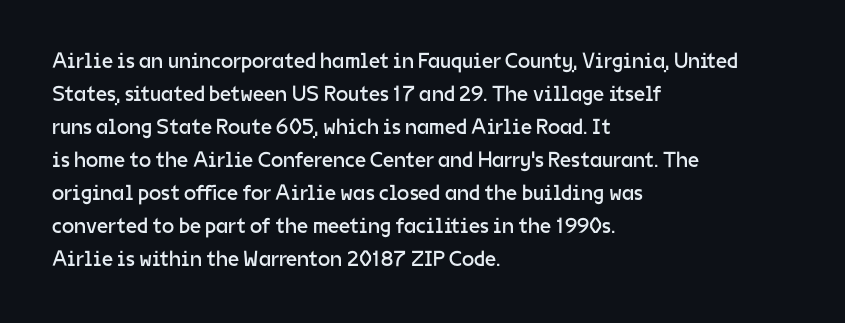
The image shows 22 px text type, upright; set left-aligned, normal line spacing (1.5x), normal letter spacing, not underlined.
